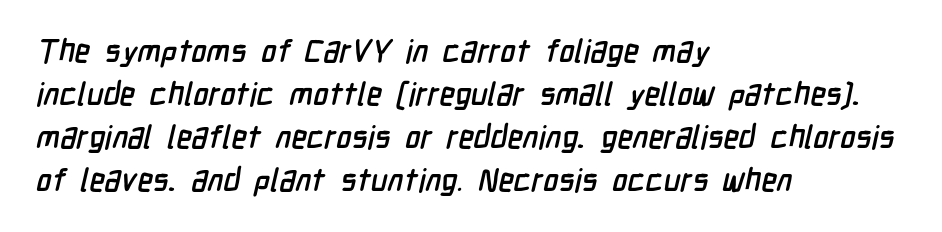
{"serif": "no", "width": "condensed", "stroke_contrast": "low", "x_height": "medium", "monospaced": "no", "underline": "no", "align": "left", "line_spacing": "normal", "line_spacing_ratio": 1.34, "letter_spacing": "normal", "letter_spacing_em": 0.0, "glyph_px": 32}
